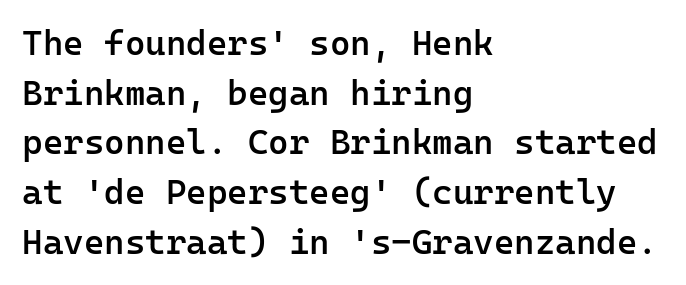
{"serif": "no", "italic": "no", "bold": "semi", "weight": "semibold", "width": "normal", "stroke_contrast": "low", "x_height": "medium", "monospaced": "yes", "underline": "no", "align": "left", "line_spacing": "normal", "line_spacing_ratio": 1.42, "letter_spacing": "normal", "letter_spacing_em": 0.0, "glyph_px": 35}
